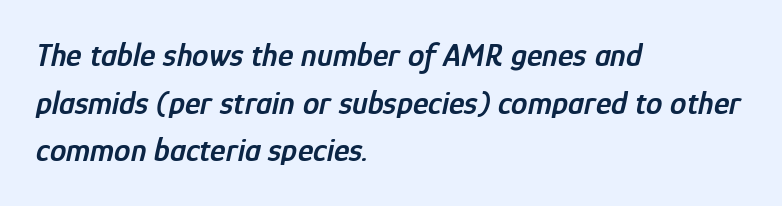
Q: Is the text bold? A: Semi-bold.
Q: Is the text italic (slanted)? A: Yes, it leans right by about 12 degrees.
Q: Is the text underlined? A: No.
Q: How is the paragraph aligned? A: Left-aligned.
Q: Is the spacing between letters normal or unusually wide? A: Normal.
Q: Is the spacing between lines tight, normal or loose? A: Normal.
Q: Width (condensed, normal, or wide)? A: Condensed.
Q: Stroke contrast? A: Low.
Q: x-height? A: Medium.
Q: Monospaced? A: No.
